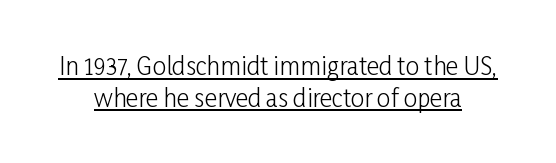
Summary of vertical rhythm: regular, with standard interline spacing. The lettering stays uniformly vertical, giving the passage a roman look. The letterforms sit at book weight or below. The gaps between neighbouring characters are ordinary and unremarkable. The specimen includes a rule beneath the text block's lines.
